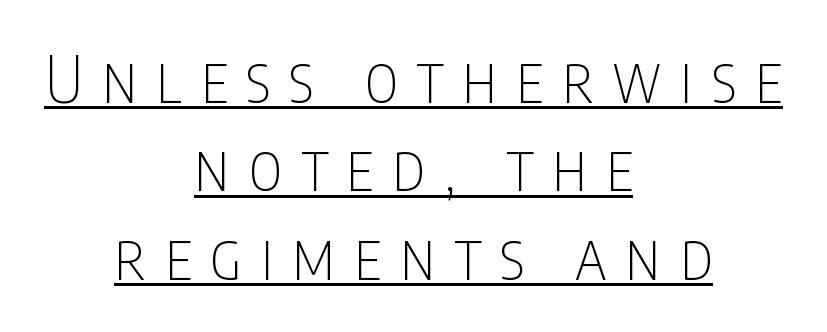
Q: Is the text bold? A: No.
Q: Is the text italic (slanted)? A: No, it is upright.
Q: Is the typeface a serif or a sans-serif typeface? A: Sans-serif.
Q: Is the text underlined? A: Yes.
Q: How is the paragraph aligned? A: Centered.
Q: Is the spacing between letters normal or unusually wide? A: Unusually wide.
Q: Is the spacing between lines tight, normal or loose? A: Normal.
Q: Width (condensed, normal, or wide)? A: Condensed.
Q: Stroke contrast? A: Low.
Q: x-height? A: Large.
Q: Monospaced? A: No.
